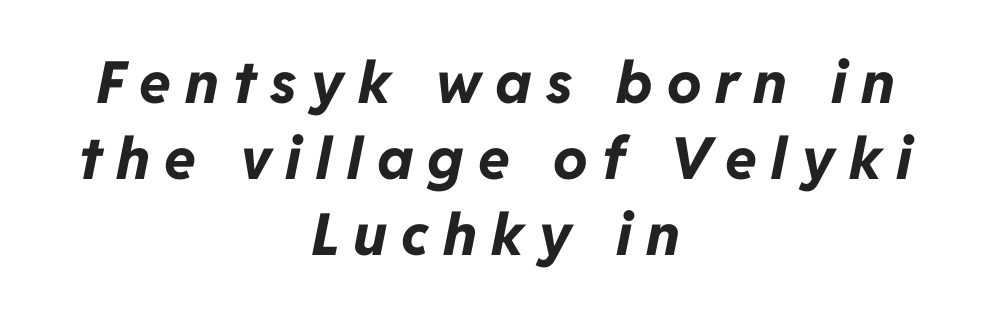
The face used here is rendered with a markedly widened letterfit. Heavy-handed strokes throughout: this text is bold. The lines in this sample share a center point and differ in where they start and stop. What's the leading like? Ordinary, nothing unusual. The font's italic variant was chosen for this text.
